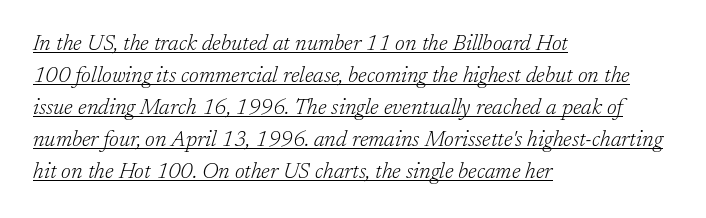
Q: Is the text bold? A: No.
Q: Is the text italic (slanted)? A: Yes, it leans right by about 17 degrees.
Q: Is the text underlined? A: Yes.
Q: How is the paragraph aligned? A: Left-aligned.
Q: Is the spacing between letters normal or unusually wide? A: Normal.
Q: Is the spacing between lines tight, normal or loose? A: Normal.
